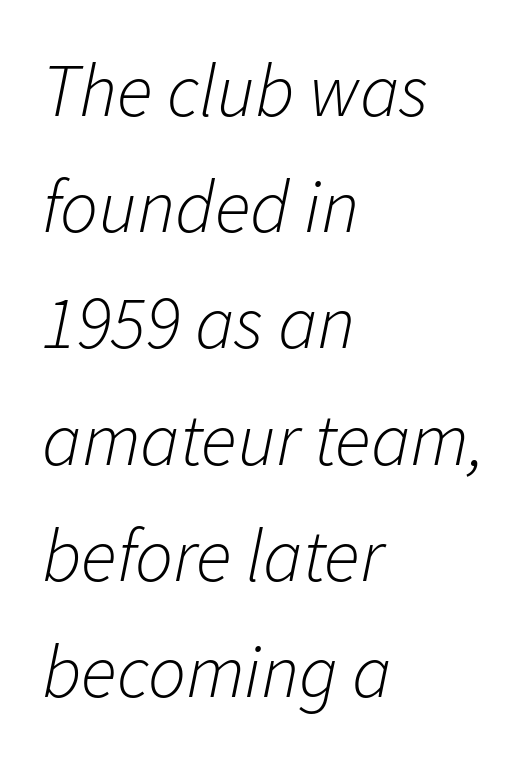
Characters are canted at an angle relative to the baseline's perpendicular. A student would call this left alignment; a typographer would say flush left, rag right. These glyphs show unthickened strokes, regular width or finer. Rows of type keep a routine distance in the vertical direction. Beneath every word, the page is bare.
